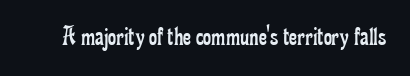
Q: Is the text bold? A: No.
Q: Is the text italic (slanted)? A: No, it is upright.
Q: Is the typeface a serif or a sans-serif typeface? A: Serif.
Q: Is the text underlined? A: No.
Q: Is the spacing between letters normal or unusually wide? A: Normal.
Q: Width (condensed, normal, or wide)? A: Condensed.
Q: Stroke contrast? A: Low.
Q: x-height? A: Small.
Q: Monospaced? A: No.
